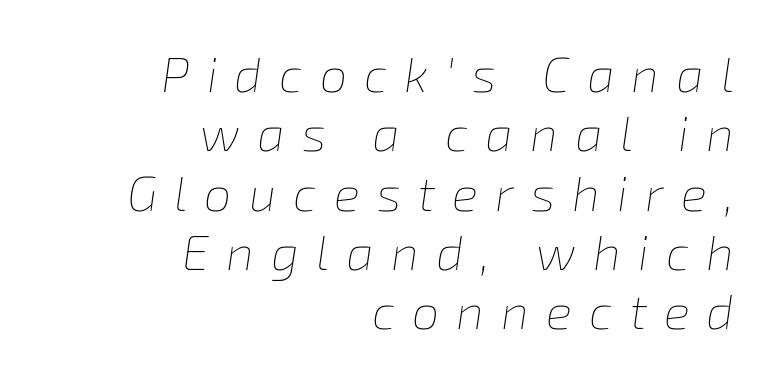
The image shows 49 px thin type, italic (leaning right); set right-aligned, line spacing 1.21x, unusually wide letter spacing (+0.35 em), not underlined; low stroke contrast and a medium x-height.
